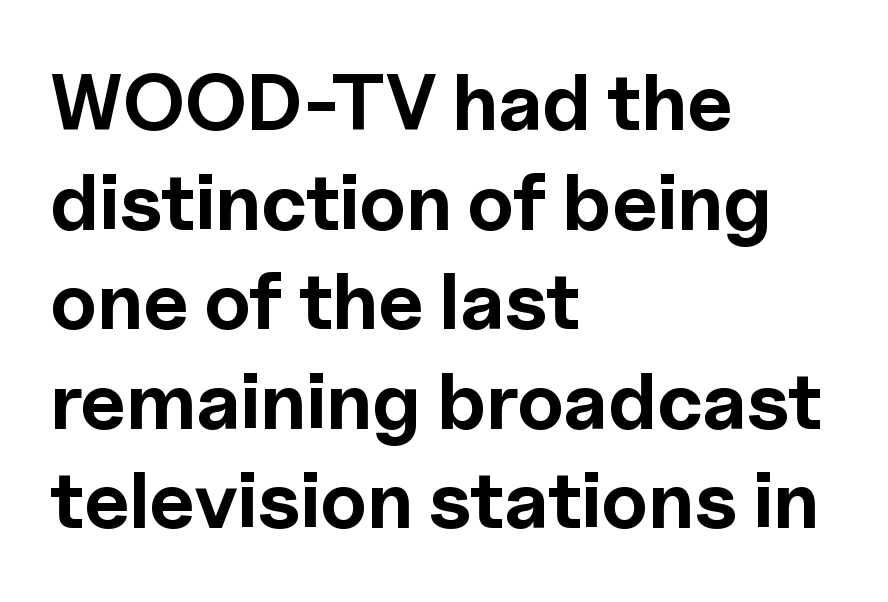
The letters sit at their default tracking, neither squeezed nor spread. Unmarked baselines from the first word to the last. The typeface chosen for these lines omits serifs. Students, this is bold: see how much ink each stroke carries. It's the straight-up-and-down kind of type.
